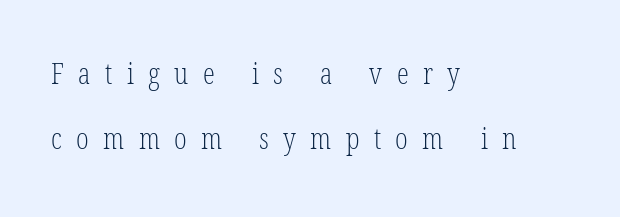
{"serif": "yes", "italic": "no", "bold": "no", "weight": "light", "width": "condensed", "stroke_contrast": "low", "x_height": "medium", "monospaced": "no", "underline": "no", "align": "left", "line_spacing": "loose", "line_spacing_ratio": 2.17, "letter_spacing": "wide", "letter_spacing_em": 0.48, "glyph_px": 30}
